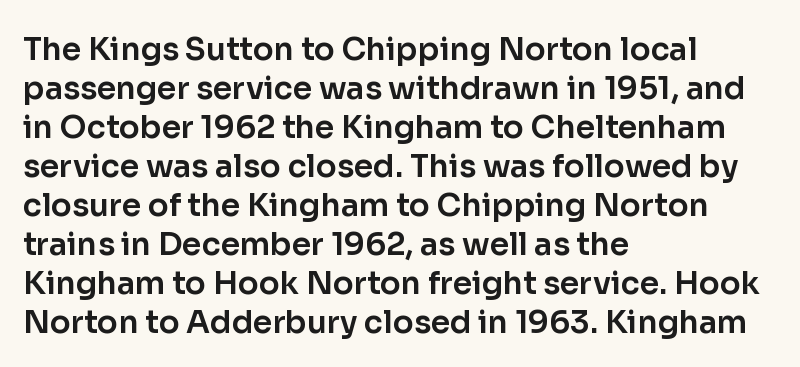
{"serif": "no", "italic": "no", "width": "normal", "stroke_contrast": "low", "x_height": "medium", "monospaced": "no", "underline": "no", "align": "left", "line_spacing": "normal", "line_spacing_ratio": 1.26, "letter_spacing": "normal", "letter_spacing_em": 0.0, "glyph_px": 31}
